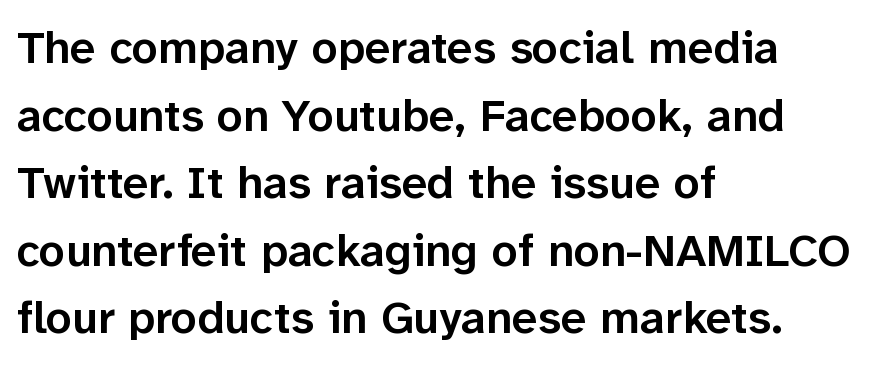
Spacing verdict: proportional, widths tailored to each character. Quick note: not italic, upright. Does the copy run flush right? No — it runs flush left. The characters display no serif detailing; their extremities are plain. Letters rest on an invisible, unmarked baseline. Firm but not heavy-handed strokes: this text is semibold.
